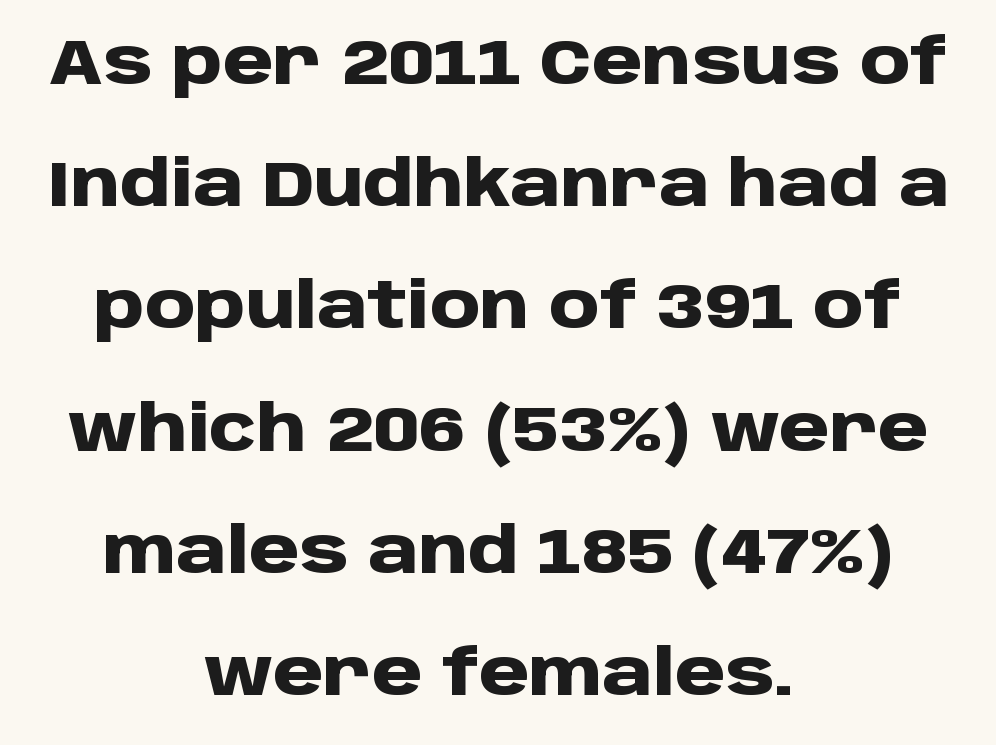
Compared with typical paragraphs, the rows here are farther apart. How heavy is the stroke? Heavy — this is a bold. Glyph-to-glyph distance matches everyday printed text. Rendered with straight, roman letterforms.
